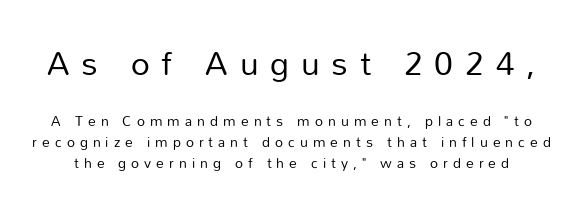
Q: Is the text bold? A: No.
Q: Is the text italic (slanted)? A: No, it is upright.
Q: Is the typeface a serif or a sans-serif typeface? A: Sans-serif.
Q: Is the text underlined? A: No.
Q: Is the spacing between letters normal or unusually wide? A: Unusually wide.
Q: Is the spacing between lines tight, normal or loose? A: Normal.
Q: Which block of text is set in a larger size, the first (top) or the second (bottom)? A: The first (top) one.
Q: Width (condensed, normal, or wide)? A: Normal.
Q: Stroke contrast? A: Low.
Q: x-height? A: Medium.
Q: Monospaced? A: No.
